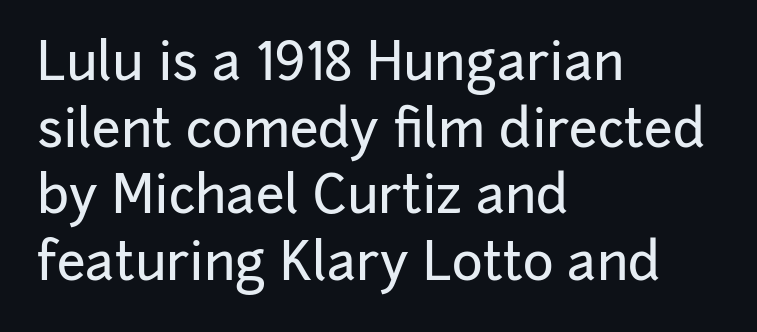
{"serif": "no", "italic": "no", "width": "normal", "stroke_contrast": "low", "x_height": "medium", "monospaced": "no", "underline": "no", "align": "left", "line_spacing": "normal", "line_spacing_ratio": 1.28, "letter_spacing": "normal", "letter_spacing_em": 0.0, "glyph_px": 52}
